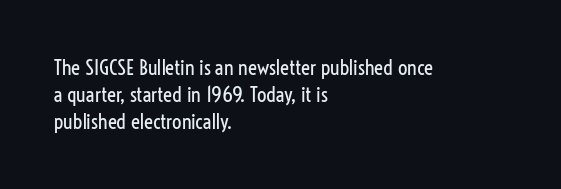
{"italic": "no", "bold": "no", "underline": "no", "align": "left", "line_spacing": "normal", "line_spacing_ratio": 1.28, "letter_spacing": "normal", "letter_spacing_em": 0.0, "glyph_px": 21}
